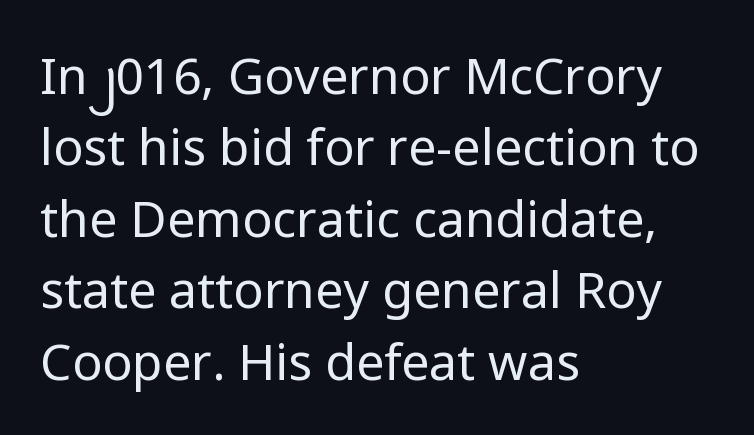
{"serif": "no", "italic": "no", "bold": "no", "weight": "regular", "width": "normal", "stroke_contrast": "low", "x_height": "medium", "monospaced": "no", "underline": "no", "align": "left", "line_spacing": "normal", "line_spacing_ratio": 1.43, "letter_spacing": "normal", "letter_spacing_em": 0.0, "glyph_px": 50}
